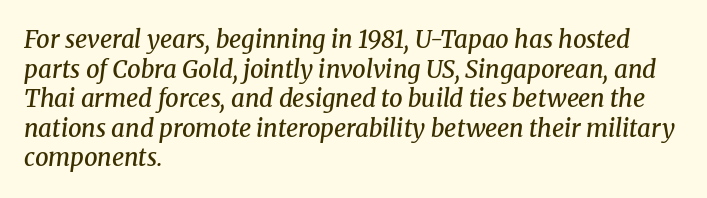
A fair bit of extra ink — the face is semibold, not bold. Only glyphs here, with clear space below each row. Look at the tracking — it's just the regular setting, nothing added. Does the copy run flush right? No — it runs flush left.
